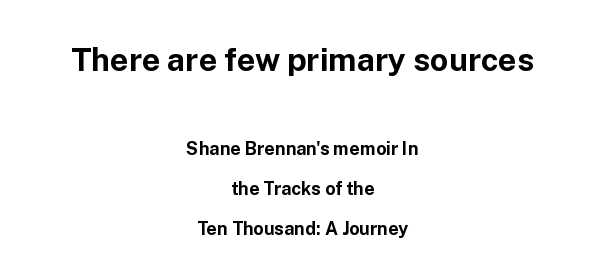
Q: Is the text bold? A: Yes.
Q: Is the text italic (slanted)? A: No, it is upright.
Q: Is the typeface a serif or a sans-serif typeface? A: Sans-serif.
Q: Is the text underlined? A: No.
Q: How is the paragraph aligned? A: Centered.
Q: Is the spacing between letters normal or unusually wide? A: Normal.
Q: Is the spacing between lines tight, normal or loose? A: Loose.
Q: Which block of text is set in a larger size, the first (top) or the second (bottom)? A: The first (top) one.
Q: Width (condensed, normal, or wide)? A: Normal.
Q: Stroke contrast? A: Low.
Q: x-height? A: Medium.
Q: Monospaced? A: No.
